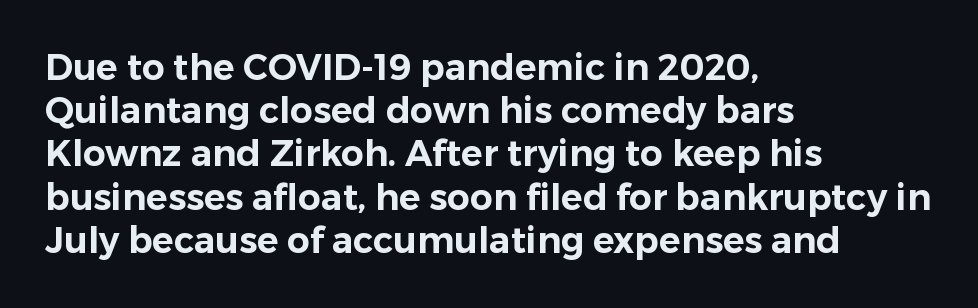
{"serif": "no", "italic": "no", "width": "normal", "stroke_contrast": "low", "x_height": "medium", "monospaced": "no", "underline": "no", "align": "left", "line_spacing_ratio": 1.2, "letter_spacing": "normal", "letter_spacing_em": 0.0, "glyph_px": 36}
